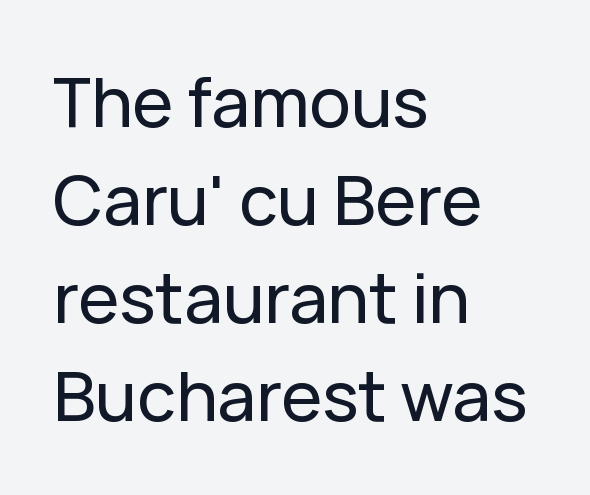
The image shows 69 px sans-serif type, upright; set left-aligned, normal line spacing (1.42x), normal letter spacing, not underlined; low stroke contrast and a medium x-height.
